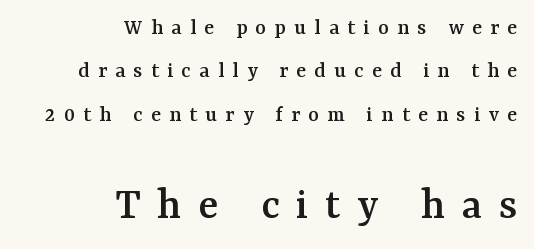
Q: Is the text italic (slanted)? A: No, it is upright.
Q: Is the typeface a serif or a sans-serif typeface? A: Serif.
Q: Is the text underlined? A: No.
Q: How is the paragraph aligned? A: Right-aligned.
Q: Is the spacing between letters normal or unusually wide? A: Unusually wide.
Q: Which block of text is set in a larger size, the first (top) or the second (bottom)? A: The second (bottom) one.
Q: Width (condensed, normal, or wide)? A: Normal.
Q: Stroke contrast? A: Medium.
Q: x-height? A: Medium.
Q: Monospaced? A: No.
